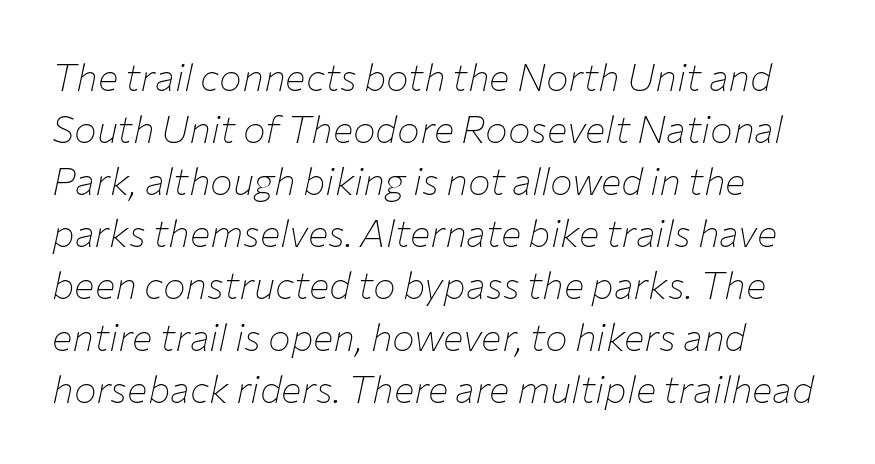
Q: Is the text bold? A: No.
Q: Is the text italic (slanted)? A: Yes, it leans right by about 12 degrees.
Q: Is the text underlined? A: No.
Q: How is the paragraph aligned? A: Left-aligned.
Q: Is the spacing between letters normal or unusually wide? A: Normal.
Q: Is the spacing between lines tight, normal or loose? A: Normal.
Q: Width (condensed, normal, or wide)? A: Normal.
Q: Stroke contrast? A: Low.
Q: x-height? A: Medium.
Q: Monospaced? A: No.
